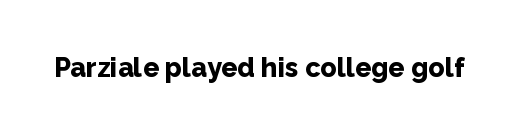
What stands out about the letter spacing? Nothing — it is the standard amount. No italicization has been applied; the sample stays upright. The gap between lines stays unmarked. Thick stems and heavy bowls — unmistakably bold.
